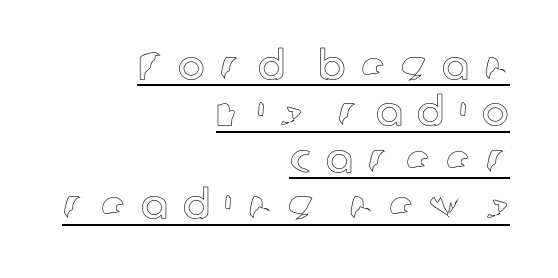
Q: Is the text italic (slanted)? A: No, it is upright.
Q: Is the text underlined? A: Yes.
Q: How is the paragraph aligned? A: Right-aligned.
Q: Is the spacing between letters normal or unusually wide? A: Unusually wide.
Q: Width (condensed, normal, or wide)? A: Normal.
Q: x-height? A: Medium.
Q: Monospaced? A: No.
